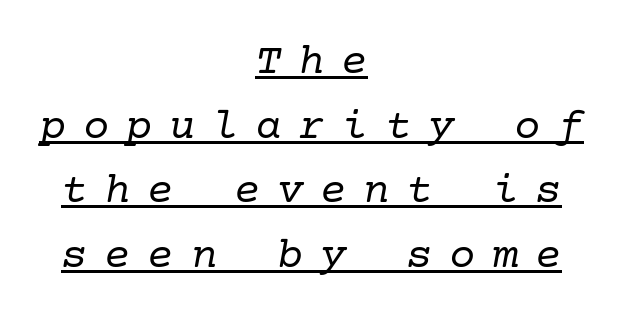
Q: Is the text bold? A: No.
Q: Is the text italic (slanted)? A: Yes, it leans right by about 10 degrees.
Q: Is the typeface a serif or a sans-serif typeface? A: Serif.
Q: Is the text underlined? A: Yes.
Q: How is the paragraph aligned? A: Centered.
Q: Is the spacing between letters normal or unusually wide? A: Unusually wide.
Q: Is the spacing between lines tight, normal or loose? A: Normal.
Q: Width (condensed, normal, or wide)? A: Normal.
Q: Stroke contrast? A: Low.
Q: x-height? A: Medium.
